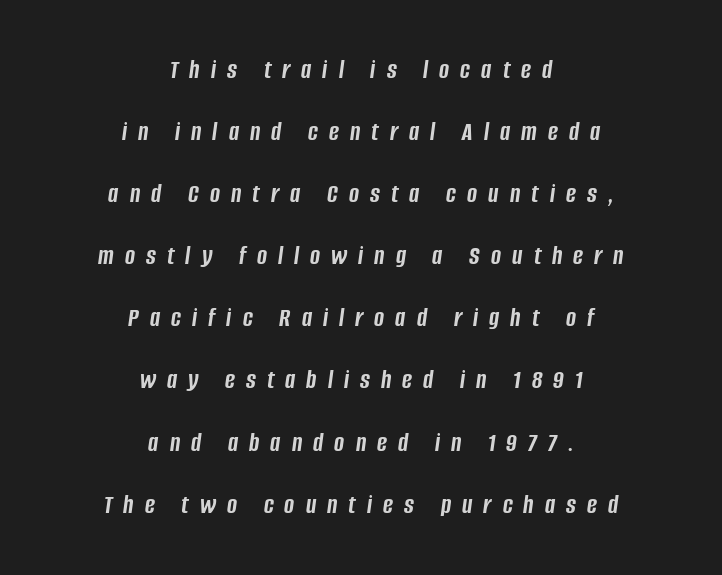
The image shows 27 px bold type, italic (leaning right); set centered, loose line spacing (2.3x), unusually wide letter spacing (+0.41 em), not underlined.
